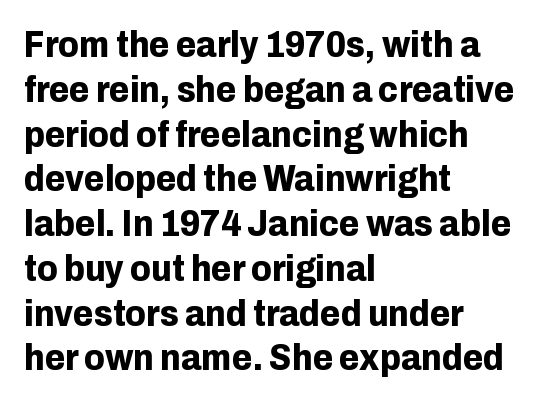
{"serif": "no", "italic": "no", "bold": "yes", "weight": "bold", "width": "normal", "stroke_contrast": "low", "x_height": "medium", "monospaced": "no", "underline": "no", "align": "left", "line_spacing_ratio": 1.21, "letter_spacing": "normal", "letter_spacing_em": 0.0, "glyph_px": 37}
